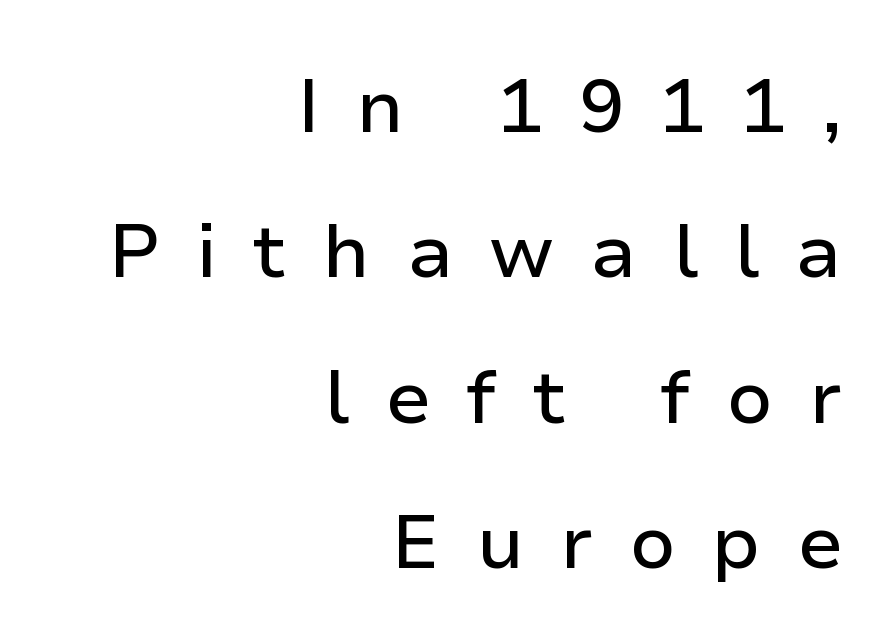
The image shows 75 px sans-serif type, upright; set right-aligned, loose line spacing (1.94x), unusually wide letter spacing (+0.48 em), not underlined; low stroke contrast and a medium x-height.
